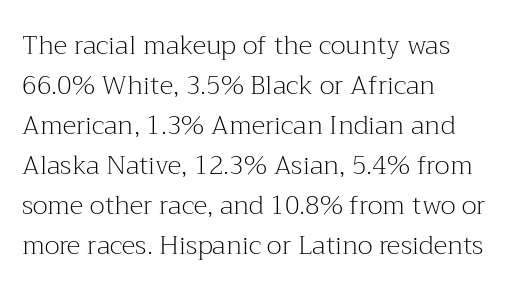
The image shows 26 px text type, upright; set left-aligned, normal line spacing (1.54x), normal letter spacing, not underlined.
